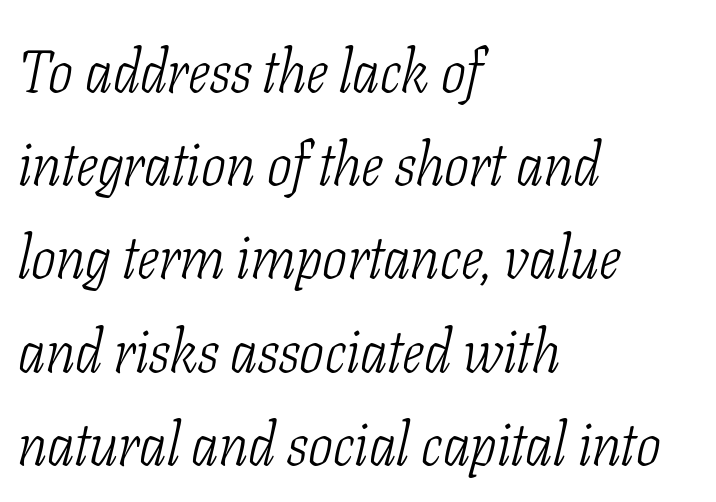
Looking at the ascenders, they clearly lean. You could not count columns in this text — the font is proportionally spaced. The rows are spaced the way most documents space them. Letterform terminals end in serifs throughout the passage. This reads as an unemphasized weight, regular at the heaviest. Tracking value appears to be zero — textbook default spacing.
